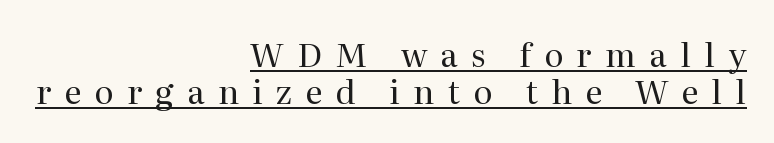
{"serif": "yes", "italic": "no", "bold": "no", "weight": "regular", "width": "normal", "stroke_contrast": "medium", "x_height": "medium", "monospaced": "no", "underline": "yes", "align": "right", "line_spacing": "tight", "line_spacing_ratio": 1.12, "letter_spacing": "wide", "letter_spacing_em": 0.4, "glyph_px": 33}
